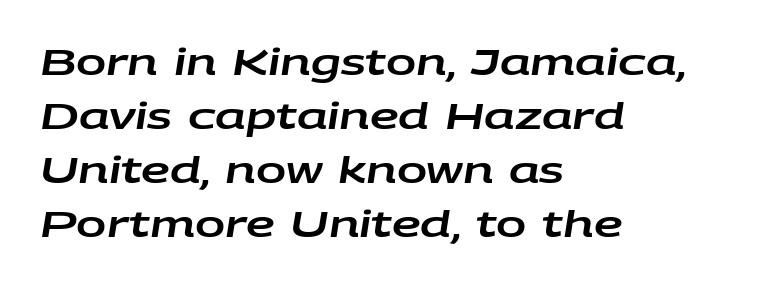
Q: Is the text italic (slanted)? A: Yes, it leans right by about 9 degrees.
Q: Is the text underlined? A: No.
Q: How is the paragraph aligned? A: Left-aligned.
Q: Is the spacing between letters normal or unusually wide? A: Normal.
Q: Is the spacing between lines tight, normal or loose? A: Normal.
Q: Width (condensed, normal, or wide)? A: Wide.
Q: Stroke contrast? A: Low.
Q: x-height? A: Large.
Q: Monospaced? A: No.
